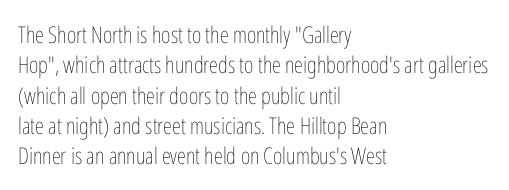
The space directly below the letters is spotless. Caption: standard tracking, unaltered. Vertically, the passage feels balanced, rows spaced as you'd expect. Does the lettering tilt? It doesn't — this is upright.
